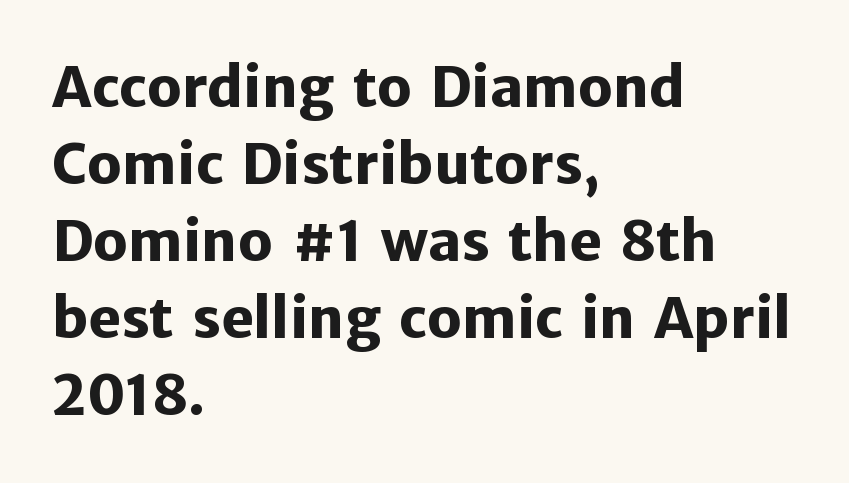
{"serif": "no", "italic": "no", "bold": "yes", "weight": "heavy", "width": "normal", "stroke_contrast": "low", "x_height": "medium", "monospaced": "no", "underline": "no", "align": "left", "line_spacing": "normal", "line_spacing_ratio": 1.4, "letter_spacing": "normal", "letter_spacing_em": 0.0, "glyph_px": 55}
